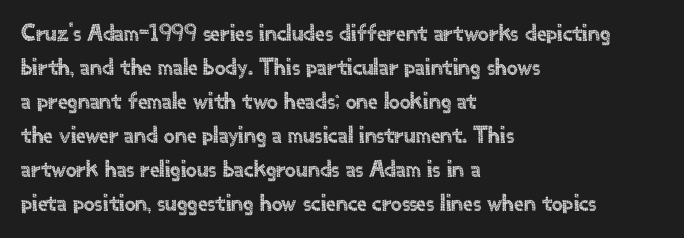
{"italic": "no", "underline": "no", "align": "left", "line_spacing": "normal", "line_spacing_ratio": 1.42, "letter_spacing": "normal", "letter_spacing_em": 0.0, "glyph_px": 24}
